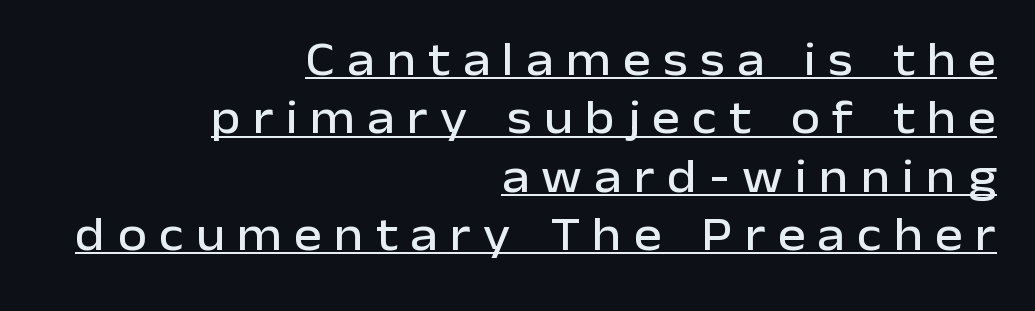
Looks like someone drew a line under every word here. In CSS terms this would be text-align: right. Nope, no serifs anywhere on these letters. The type sits square on the baseline with zero lean. Letter spacing: wide. The rendering uses natural spacing where letterforms have individual widths.
